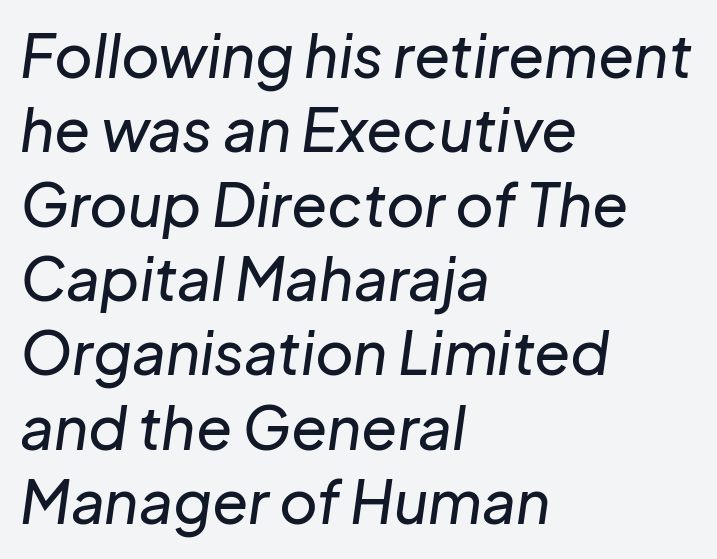
The rag falls on the right side of this text block. When letters slant like this, we call the style italic. Descender tails drop into unmarked territory. Summary of vertical rhythm: regular, with standard interline spacing. You could not count columns in this text — the font is proportionally spaced. Is the letter spacing exaggerated? No — it looks like the ordinary default.
